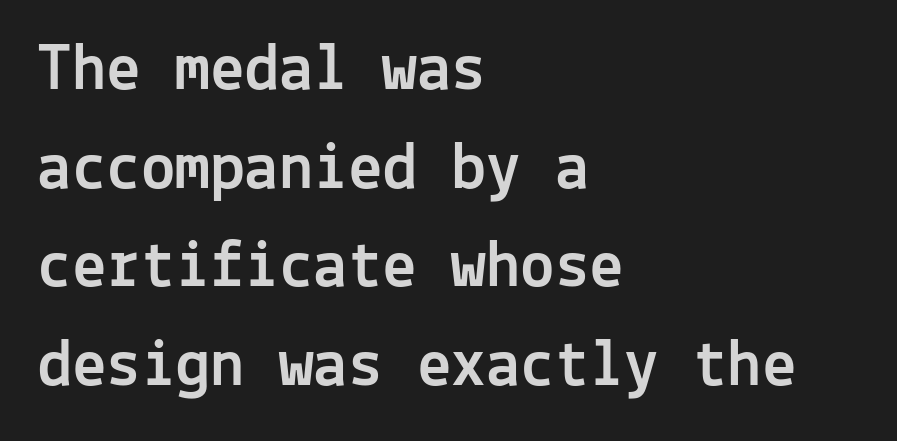
Q: Is the text italic (slanted)? A: No, it is upright.
Q: Is the typeface a serif or a sans-serif typeface? A: Sans-serif.
Q: Is the text underlined? A: No.
Q: How is the paragraph aligned? A: Left-aligned.
Q: Is the spacing between letters normal or unusually wide? A: Normal.
Q: Is the spacing between lines tight, normal or loose? A: Normal.
Q: Width (condensed, normal, or wide)? A: Normal.
Q: x-height? A: Medium.
Q: Monospaced? A: Yes.
